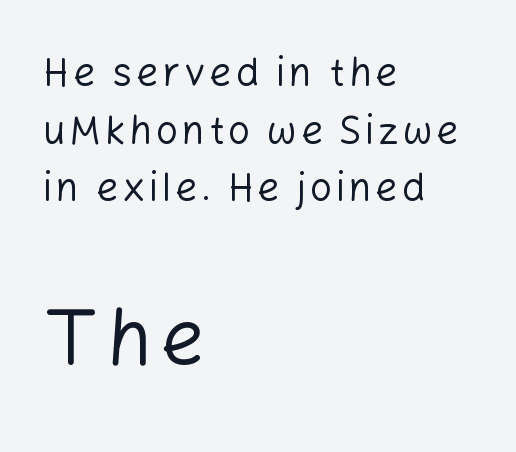
Q: Is the text bold? A: No.
Q: Is the text italic (slanted)? A: No, it is upright.
Q: Is the typeface a serif or a sans-serif typeface? A: Sans-serif.
Q: Is the text underlined? A: No.
Q: How is the paragraph aligned? A: Left-aligned.
Q: Is the spacing between lines tight, normal or loose? A: Normal.
Q: Which block of text is set in a larger size, the first (top) or the second (bottom)? A: The second (bottom) one.
Q: Width (condensed, normal, or wide)? A: Normal.
Q: Stroke contrast? A: Low.
Q: x-height? A: Medium.
Q: Monospaced? A: No.
